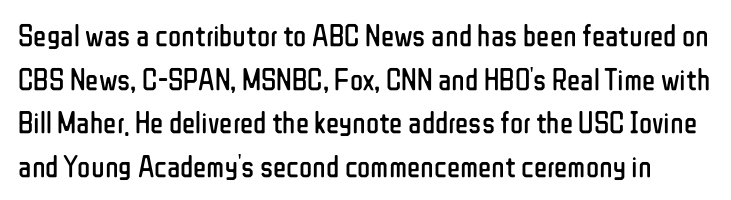
The image shows 31 px regular-weight, condensed sans-serif type, upright; set normal line spacing (1.41x), normal letter spacing, not underlined; low stroke contrast and a medium x-height.
